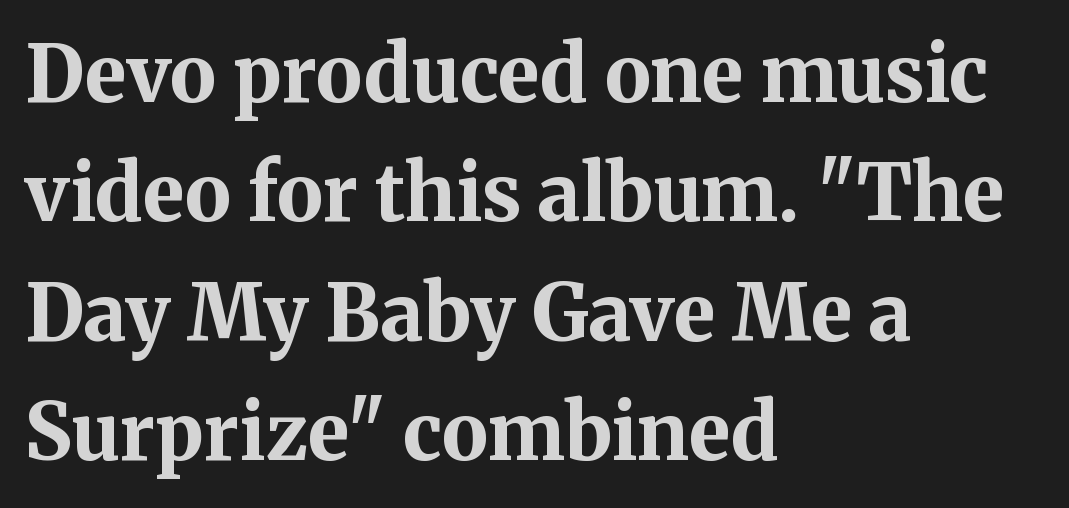
Q: Is the text bold? A: Yes.
Q: Is the text italic (slanted)? A: No, it is upright.
Q: Is the typeface a serif or a sans-serif typeface? A: Serif.
Q: Is the text underlined? A: No.
Q: How is the paragraph aligned? A: Left-aligned.
Q: Is the spacing between letters normal or unusually wide? A: Normal.
Q: Is the spacing between lines tight, normal or loose? A: Normal.
Q: Width (condensed, normal, or wide)? A: Normal.
Q: Stroke contrast? A: Medium.
Q: x-height? A: Medium.
Q: Monospaced? A: No.
